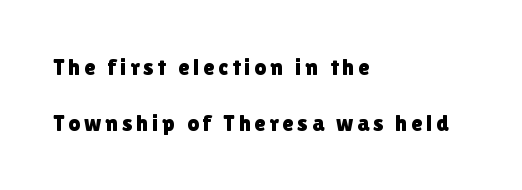
Q: Is the text italic (slanted)? A: No, it is upright.
Q: Is the text underlined? A: No.
Q: How is the paragraph aligned? A: Left-aligned.
Q: Is the spacing between lines tight, normal or loose? A: Loose.
